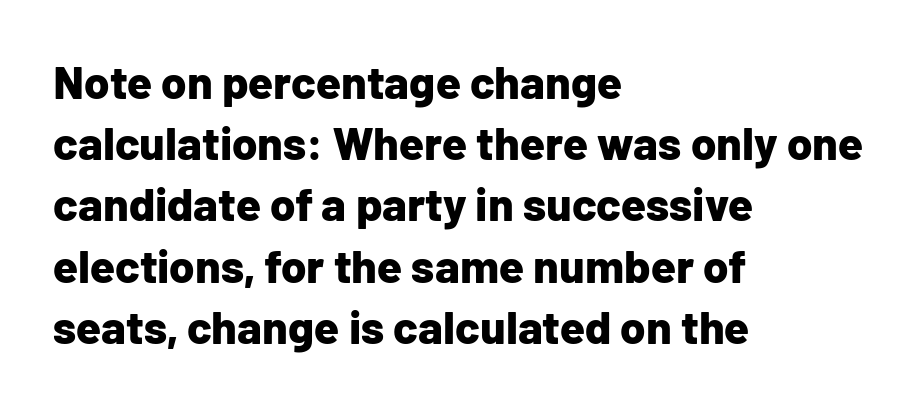
{"serif": "no", "italic": "no", "bold": "yes", "weight": "bold", "width": "normal", "stroke_contrast": "low", "x_height": "medium", "monospaced": "no", "underline": "no", "align": "left", "line_spacing": "normal", "line_spacing_ratio": 1.33, "letter_spacing": "normal", "letter_spacing_em": 0.0, "glyph_px": 46}
